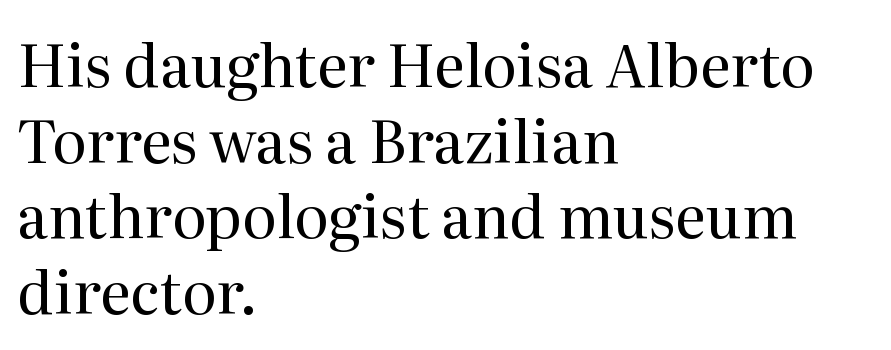
The image shows 59 px regular-weight serif type, upright; set left-aligned, normal line spacing (1.28x), normal letter spacing, not underlined; medium stroke contrast and a medium x-height.
